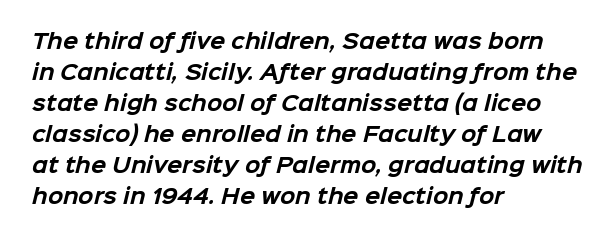
{"bold": "yes", "underline": "no", "align": "left", "line_spacing": "normal", "line_spacing_ratio": 1.55, "letter_spacing": "normal", "letter_spacing_em": 0.0, "glyph_px": 20}
